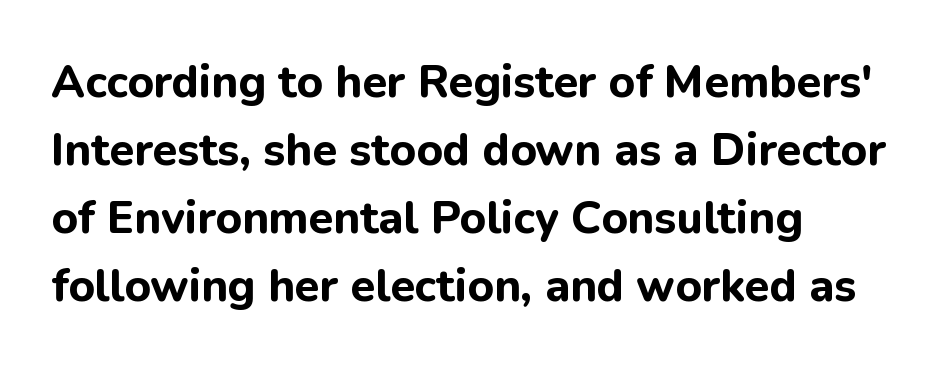
The image shows 45 px bold sans-serif type, upright; set left-aligned, normal line spacing (1.51x), normal letter spacing, not underlined; low stroke contrast and a medium x-height.
